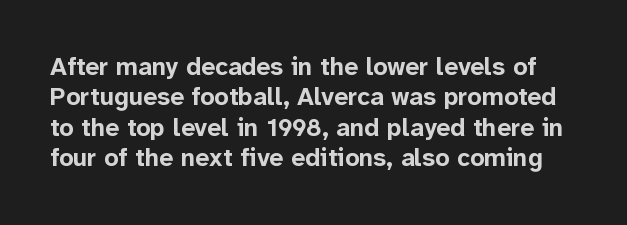
The image shows 25 px bold type, upright; set line spacing 1.22x, normal letter spacing, not underlined.
